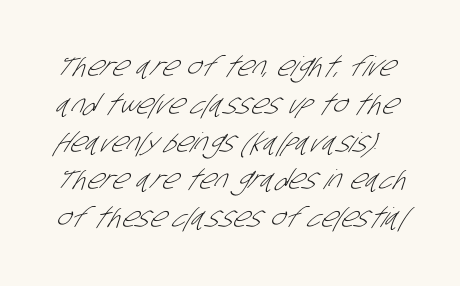
{"bold": "no", "underline": "no", "line_spacing": "normal", "line_spacing_ratio": 1.4, "letter_spacing": "normal", "letter_spacing_em": 0.0, "glyph_px": 27}
